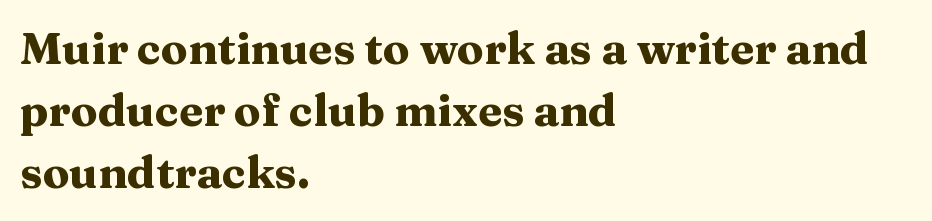
Notice how the stems are strictly vertical — no italics here. The passage shown stacks its lines at a standard gap. The font is running at its bold setting. The foot of each line stays bare and open. Do the characters align in a grid? No, the font is proportional.
